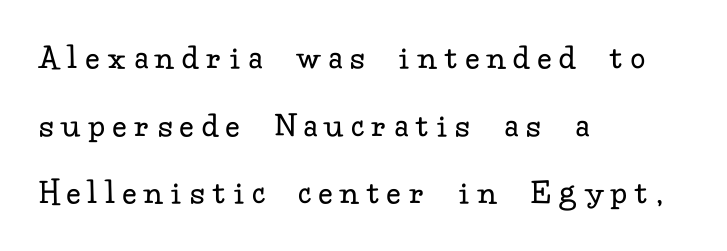
The space directly below the letters is spotless. You could not count columns in this text — the font is proportionally spaced. The letters look calm and open, with moderate or lighter stems. These lines stack with their left ends in a neat column.
